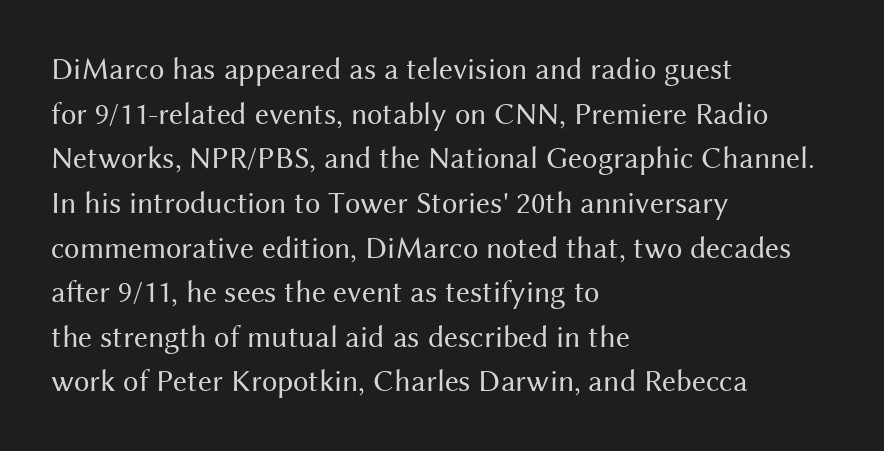
Q: Is the text bold? A: No.
Q: Is the text italic (slanted)? A: No, it is upright.
Q: Is the typeface a serif or a sans-serif typeface? A: Sans-serif.
Q: Is the text underlined? A: No.
Q: How is the paragraph aligned? A: Left-aligned.
Q: Is the spacing between letters normal or unusually wide? A: Normal.
Q: Is the spacing between lines tight, normal or loose? A: Normal.
Q: Width (condensed, normal, or wide)? A: Normal.
Q: Stroke contrast? A: Medium.
Q: x-height? A: Medium.
Q: Monospaced? A: No.
